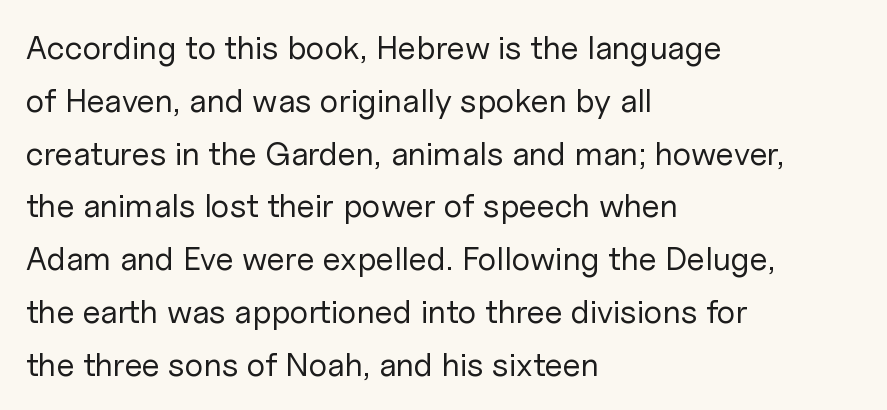
Q: Is the text bold? A: No.
Q: Is the text italic (slanted)? A: No, it is upright.
Q: Is the typeface a serif or a sans-serif typeface? A: Sans-serif.
Q: Is the text underlined? A: No.
Q: How is the paragraph aligned? A: Left-aligned.
Q: Is the spacing between letters normal or unusually wide? A: Normal.
Q: Is the spacing between lines tight, normal or loose? A: Normal.
Q: Width (condensed, normal, or wide)? A: Normal.
Q: Stroke contrast? A: Low.
Q: x-height? A: Medium.
Q: Monospaced? A: No.
